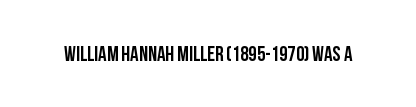
Q: Is the text italic (slanted)? A: No, it is upright.
Q: Is the text underlined? A: No.
Q: Is the spacing between letters normal or unusually wide? A: Normal.
